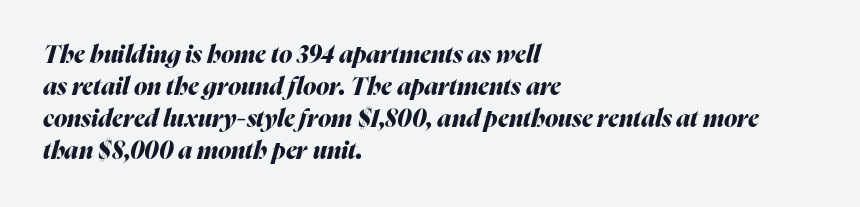
The image shows 24 px bold type, italic (leaning right); set left-aligned, normal line spacing (1.33x), normal letter spacing, not underlined.
